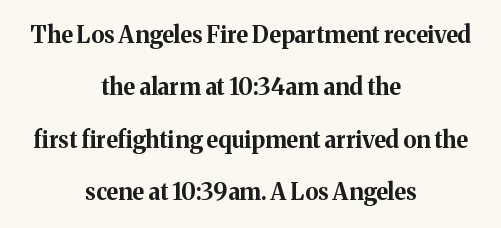
Q: Is the text bold? A: Yes.
Q: Is the text italic (slanted)? A: No, it is upright.
Q: Is the text underlined? A: No.
Q: How is the paragraph aligned? A: Centered.
Q: Is the spacing between letters normal or unusually wide? A: Normal.
Q: Is the spacing between lines tight, normal or loose? A: Loose.
